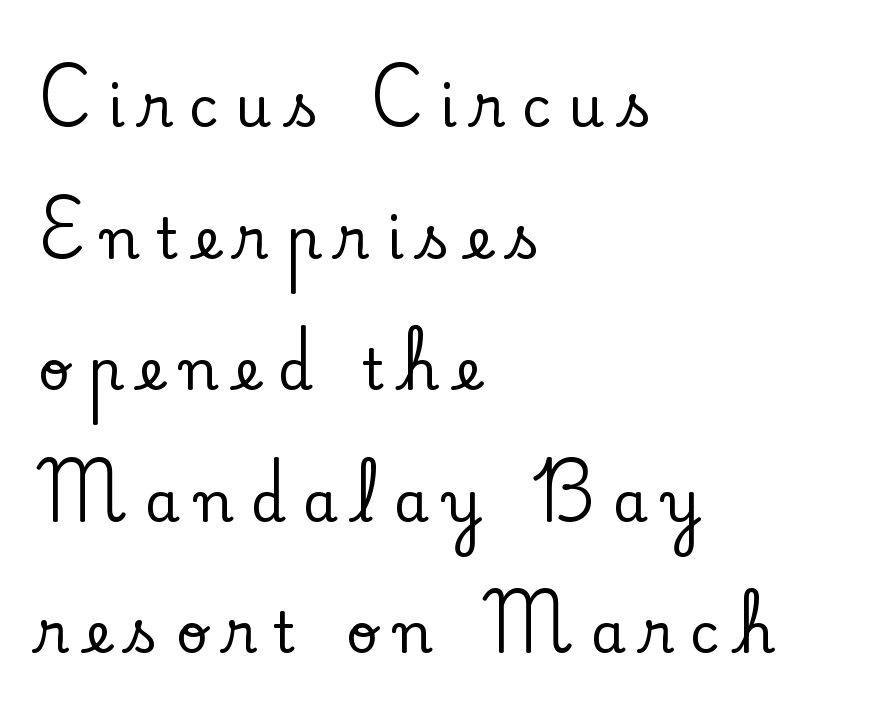
Q: Is the text italic (slanted)? A: No, it is upright.
Q: Is the typeface a serif or a sans-serif typeface? A: Serif.
Q: Is the text underlined? A: No.
Q: How is the paragraph aligned? A: Left-aligned.
Q: Is the spacing between letters normal or unusually wide? A: Unusually wide.
Q: Is the spacing between lines tight, normal or loose? A: Loose.
Q: Width (condensed, normal, or wide)? A: Normal.
Q: Stroke contrast? A: Low.
Q: x-height? A: Small.
Q: Monospaced? A: No.
